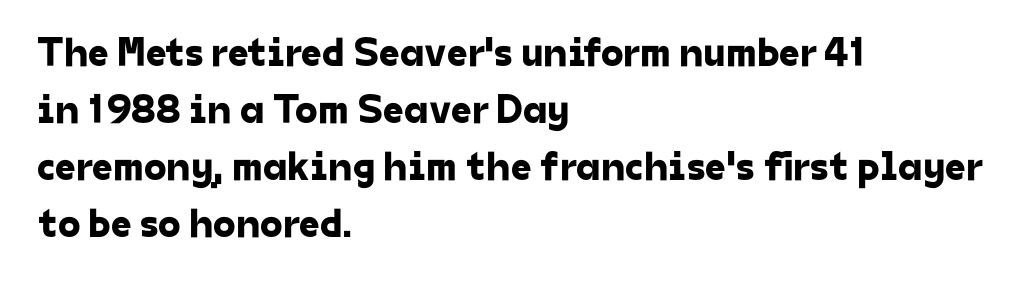
Q: Is the typeface a serif or a sans-serif typeface? A: Sans-serif.
Q: Is the text underlined? A: No.
Q: How is the paragraph aligned? A: Left-aligned.
Q: Is the spacing between letters normal or unusually wide? A: Normal.
Q: Is the spacing between lines tight, normal or loose? A: Normal.
Q: Width (condensed, normal, or wide)? A: Normal.
Q: Stroke contrast? A: Low.
Q: x-height? A: Medium.
Q: Monospaced? A: No.
